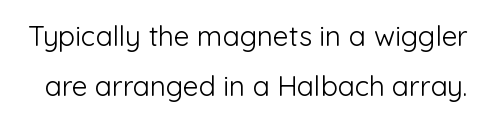
{"serif": "no", "italic": "no", "bold": "no", "weight": "light", "width": "normal", "stroke_contrast": "low", "x_height": "medium", "monospaced": "no", "underline": "no", "line_spacing_ratio": 1.79, "letter_spacing": "normal", "letter_spacing_em": 0.0, "glyph_px": 28}
